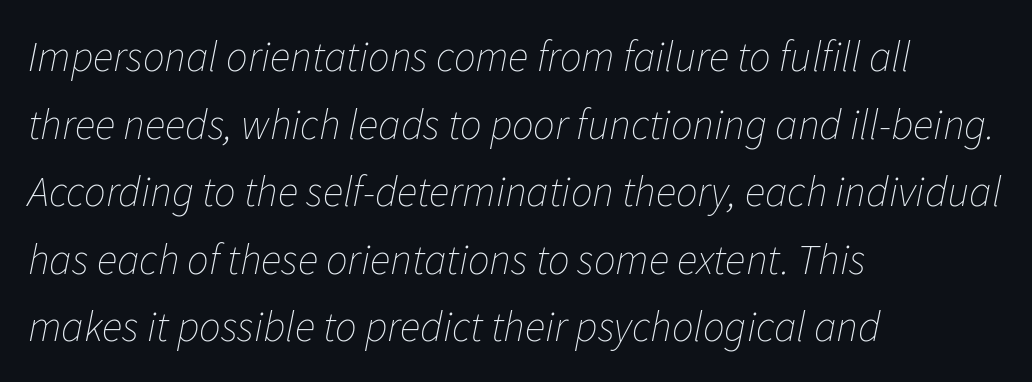
The image shows 43 px thin type, italic (leaning right); set left-aligned, normal line spacing (1.57x), normal letter spacing, not underlined; low stroke contrast and a medium x-height.
